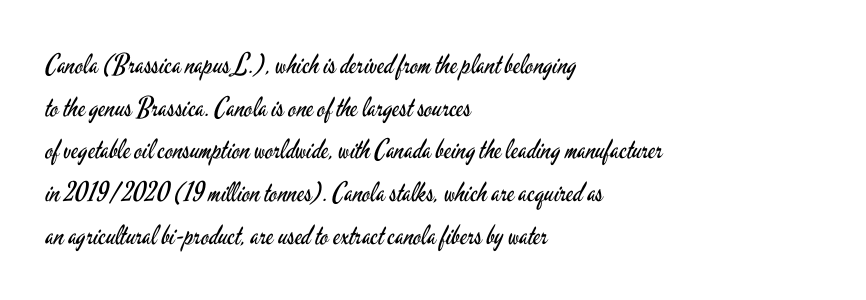
Q: Is the text bold? A: No.
Q: Is the text italic (slanted)? A: Yes.
Q: Is the text underlined? A: No.
Q: How is the paragraph aligned? A: Left-aligned.
Q: Is the spacing between letters normal or unusually wide? A: Normal.
Q: Is the spacing between lines tight, normal or loose? A: Normal.
